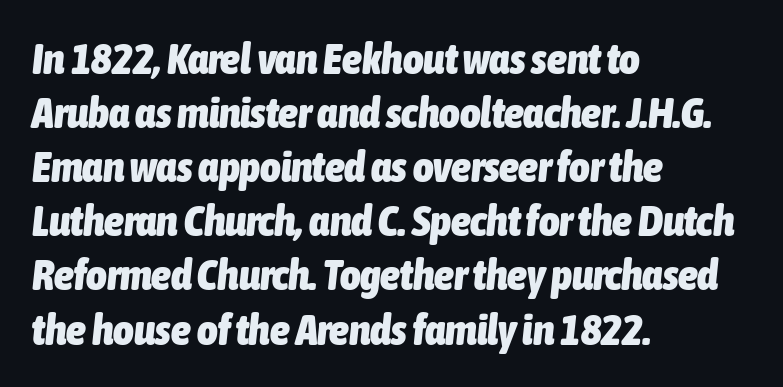
{"italic": "yes", "lean": "right", "slant_degrees": 6, "bold": "yes", "weight": "heavy", "width": "condensed", "stroke_contrast": "low", "x_height": "medium", "monospaced": "no", "underline": "no", "align": "left", "line_spacing_ratio": 1.23, "letter_spacing": "normal", "letter_spacing_em": 0.0, "glyph_px": 44}
